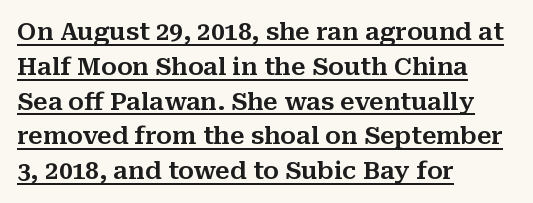
Students, observe the line beneath the letters — that is underlining. The gaps between neighbouring characters are ordinary and unremarkable. Reading down the column, the eye jumps a familiar distance to each next line. Italic: no, the glyphs are upright roman.
